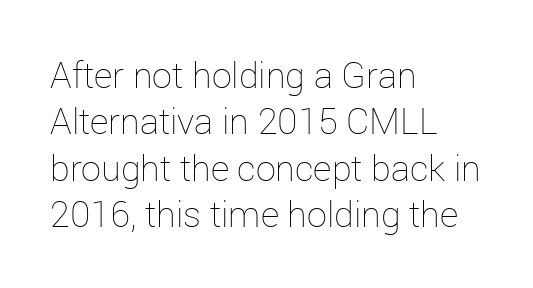
Q: Is the text bold? A: No.
Q: Is the text italic (slanted)? A: No, it is upright.
Q: Is the text underlined? A: No.
Q: How is the paragraph aligned? A: Left-aligned.
Q: Is the spacing between letters normal or unusually wide? A: Normal.
Q: Is the spacing between lines tight, normal or loose? A: Normal.
Q: Width (condensed, normal, or wide)? A: Normal.
Q: Stroke contrast? A: Low.
Q: x-height? A: Medium.
Q: Monospaced? A: No.
